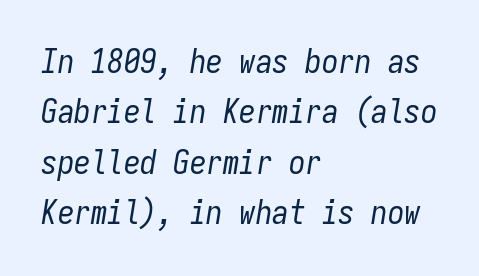
Q: Is the text bold? A: No.
Q: Is the text italic (slanted)? A: Yes, it leans right by about 9 degrees.
Q: Is the text underlined? A: No.
Q: How is the paragraph aligned? A: Left-aligned.
Q: Is the spacing between letters normal or unusually wide? A: Normal.
Q: Is the spacing between lines tight, normal or loose? A: Normal.
Q: Width (condensed, normal, or wide)? A: Condensed.
Q: Stroke contrast? A: Low.
Q: x-height? A: Medium.
Q: Monospaced? A: Yes.
